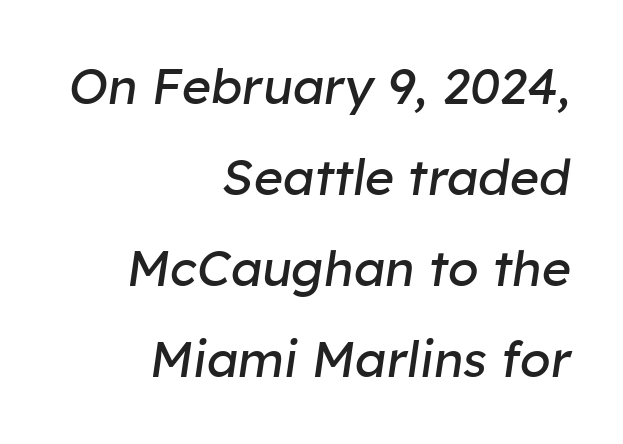
Q: Is the text bold? A: No.
Q: Is the text italic (slanted)? A: Yes, it leans right by about 8 degrees.
Q: Is the text underlined? A: No.
Q: How is the paragraph aligned? A: Right-aligned.
Q: Is the spacing between letters normal or unusually wide? A: Normal.
Q: Width (condensed, normal, or wide)? A: Normal.
Q: Stroke contrast? A: Low.
Q: x-height? A: Medium.
Q: Monospaced? A: No.
